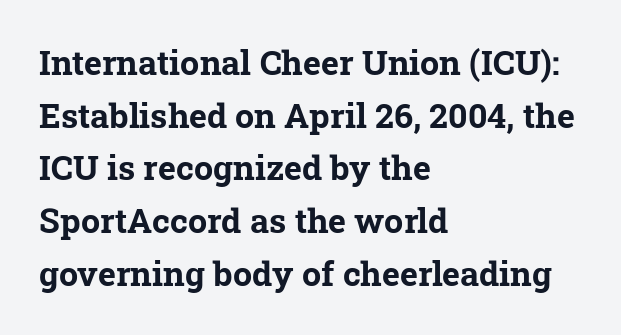
The zone under the glyphs is completely vacant. Heavy, bold letterforms. Tracking value appears to be zero — textbook default spacing. Short and long lines alike share a common starting point at left. This sample has the flowing, uneven cadence of proportional lettering.
